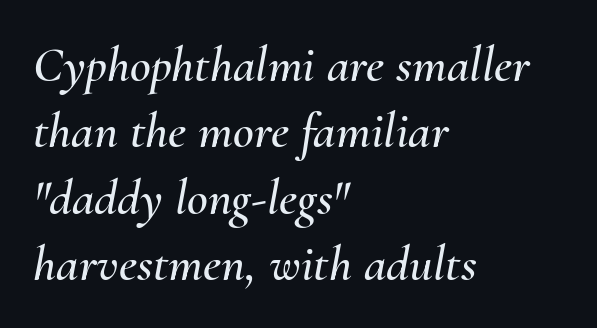
Q: Is the text italic (slanted)? A: Yes, it leans right by about 10 degrees.
Q: Is the text underlined? A: No.
Q: How is the paragraph aligned? A: Left-aligned.
Q: Is the spacing between letters normal or unusually wide? A: Normal.
Q: Is the spacing between lines tight, normal or loose? A: Normal.
Q: Width (condensed, normal, or wide)? A: Normal.
Q: Stroke contrast? A: Medium.
Q: x-height? A: Small.
Q: Monospaced? A: No.
